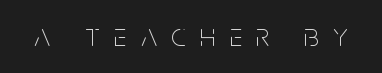
Q: Is the text bold? A: No.
Q: Is the text italic (slanted)? A: No, it is upright.
Q: Is the typeface a serif or a sans-serif typeface? A: Sans-serif.
Q: Is the text underlined? A: No.
Q: Is the spacing between letters normal or unusually wide? A: Unusually wide.
Q: Width (condensed, normal, or wide)? A: Condensed.
Q: Stroke contrast? A: Low.
Q: x-height? A: Large.
Q: Monospaced? A: No.
